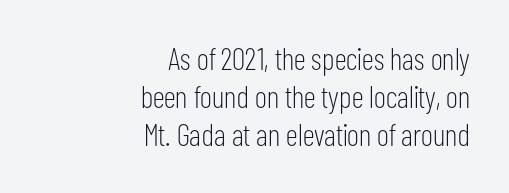
The image shows 31 px light, condensed sans-serif type, upright; set right-aligned, line spacing 1.23x, normal letter spacing, not underlined; low stroke contrast and a medium x-height.
